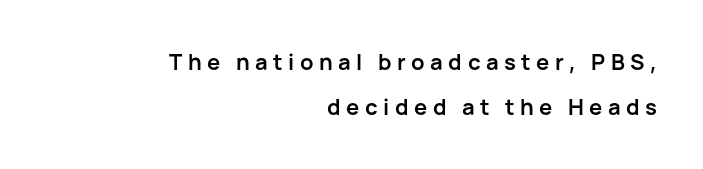
The image shows 22 px bold type, upright; set right-aligned, loose line spacing (2.06x), unusually wide letter spacing (+0.25 em), not underlined.
